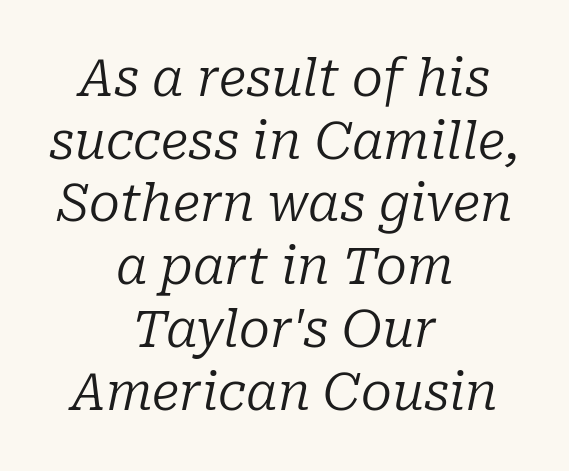
{"serif": "yes", "italic": "yes", "lean": "right", "slant_degrees": 10, "bold": "no", "weight": "regular", "width": "normal", "stroke_contrast": "low", "x_height": "medium", "monospaced": "no", "underline": "no", "align": "center", "line_spacing_ratio": 1.23, "letter_spacing": "normal", "letter_spacing_em": 0.0, "glyph_px": 51}
